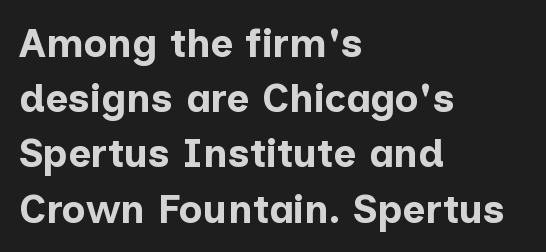
{"serif": "no", "italic": "no", "bold": "yes", "weight": "bold", "width": "normal", "stroke_contrast": "low", "x_height": "medium", "monospaced": "no", "underline": "no", "align": "left", "line_spacing": "normal", "line_spacing_ratio": 1.38, "letter_spacing": "normal", "letter_spacing_em": 0.0, "glyph_px": 40}
